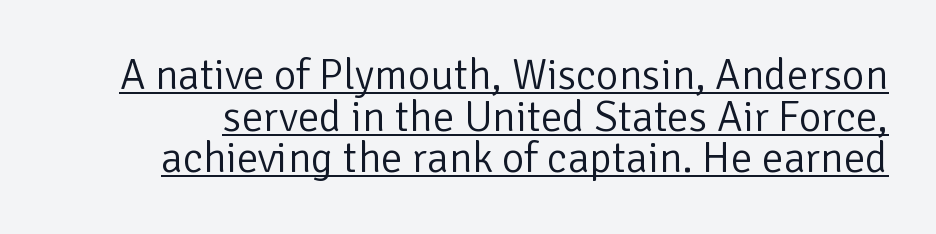
{"serif": "no", "italic": "no", "bold": "no", "weight": "light", "width": "normal", "stroke_contrast": "low", "x_height": "medium", "monospaced": "no", "underline": "yes", "line_spacing": "tight", "line_spacing_ratio": 0.97, "letter_spacing": "normal", "letter_spacing_em": 0.0, "glyph_px": 43}
